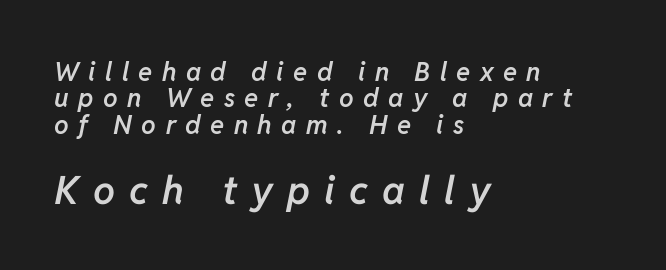
The face used here is proportionally spaced, like ordinary book or web type. Someone cranked the tracking dial way up on this one. The strip under each line holds only bare page. The lines are quadded left.
